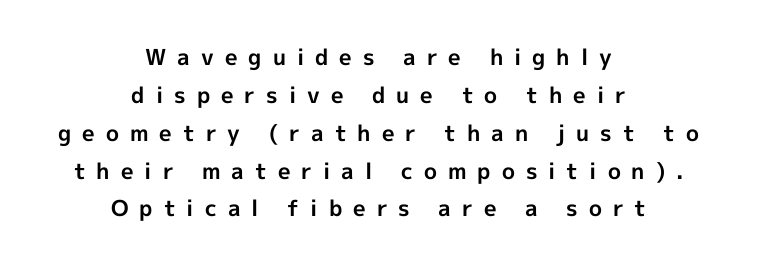
Q: Is the text bold? A: Yes.
Q: Is the text italic (slanted)? A: No, it is upright.
Q: Is the text underlined? A: No.
Q: How is the paragraph aligned? A: Centered.
Q: Is the spacing between letters normal or unusually wide? A: Unusually wide.
